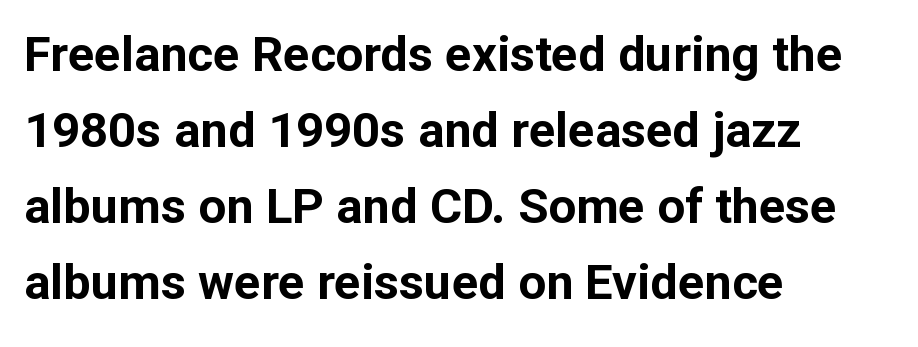
The rendering keeps characters at their native spacing. The type sits square on the baseline with zero lean. Compared with an ordinary text face, these strokes are far heavier — a full bold. A typesetter would label this face a sans.
